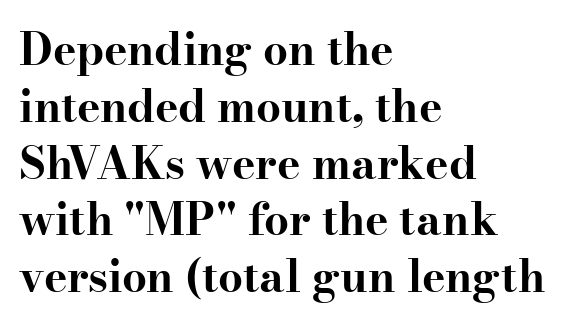
Q: Is the text bold? A: Yes.
Q: Is the text italic (slanted)? A: No, it is upright.
Q: Is the typeface a serif or a sans-serif typeface? A: Serif.
Q: Is the text underlined? A: No.
Q: How is the paragraph aligned? A: Left-aligned.
Q: Is the spacing between letters normal or unusually wide? A: Normal.
Q: Is the spacing between lines tight, normal or loose? A: Normal.
Q: Width (condensed, normal, or wide)? A: Wide.
Q: Stroke contrast? A: High.
Q: x-height? A: Small.
Q: Monospaced? A: No.
